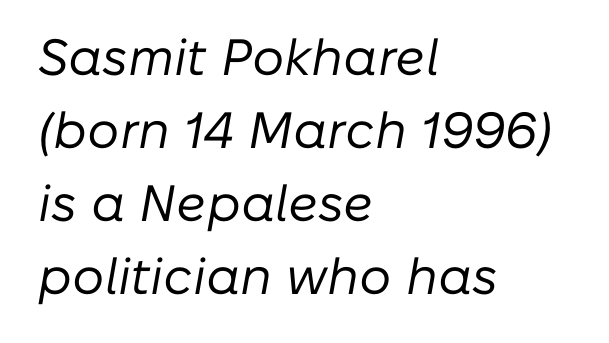
{"italic": "yes", "lean": "right", "slant_degrees": 10, "bold": "no", "weight": "regular", "width": "normal", "stroke_contrast": "low", "x_height": "medium", "monospaced": "no", "underline": "no", "align": "left", "line_spacing": "normal", "line_spacing_ratio": 1.43, "letter_spacing": "normal", "letter_spacing_em": 0.0, "glyph_px": 51}
